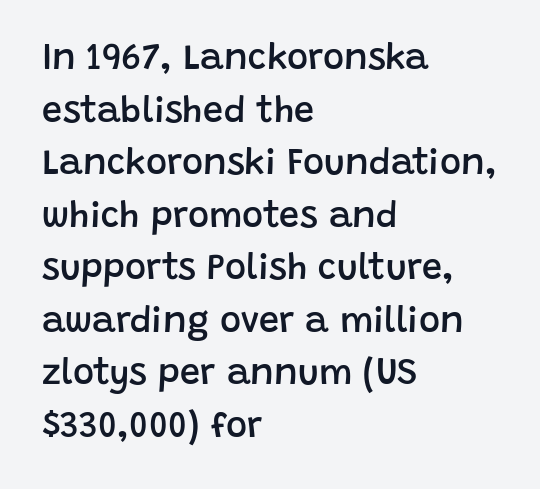
The letters stand upright; this is a roman face. The rendering anchors every line to the left-hand side. You can tell from the bare stems that sans-serif type was used. Characters follow at the spacing the type designer built in. The face used here is proportionally spaced, like ordinary book or web type.
